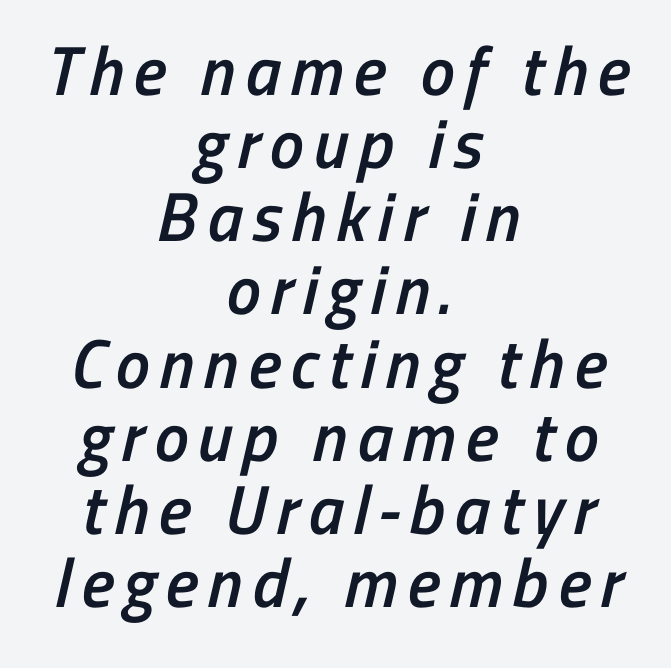
The glyphs in this specimen are sans serif. Moderately thickened strokes mark this as semibold type. The paragraph shown floats in the horizontal middle. Baseline-to-baseline distance is barely more than the letter height. Check under the words: just untouched page. The face used here is proportionally spaced, like ordinary book or web type.
